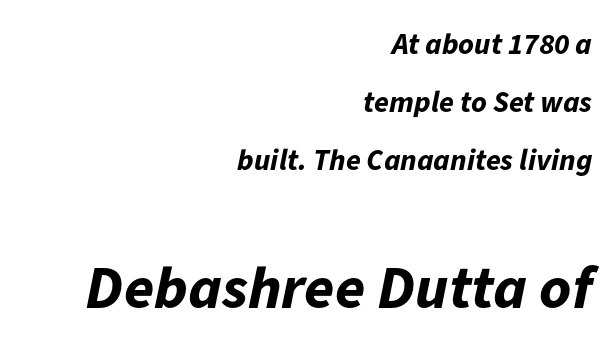
Q: Is the text bold? A: Yes.
Q: Is the text italic (slanted)? A: Yes, it leans right by about 11 degrees.
Q: Is the text underlined? A: No.
Q: How is the paragraph aligned? A: Right-aligned.
Q: Is the spacing between letters normal or unusually wide? A: Normal.
Q: Is the spacing between lines tight, normal or loose? A: Loose.
Q: Which block of text is set in a larger size, the first (top) or the second (bottom)? A: The second (bottom) one.
Q: Width (condensed, normal, or wide)? A: Normal.
Q: Stroke contrast? A: Low.
Q: x-height? A: Medium.
Q: Monospaced? A: No.
